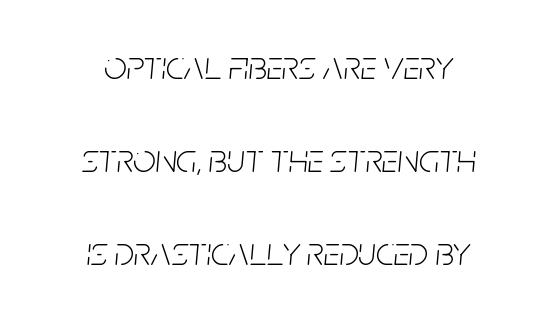
If you measured baseline to baseline, you'd find a long distance. The face used here is proportionally spaced, like ordinary book or web type. Nobody drew a line under any word here. The text block is weighted toward neither margin, spreading evenly from the middle.
